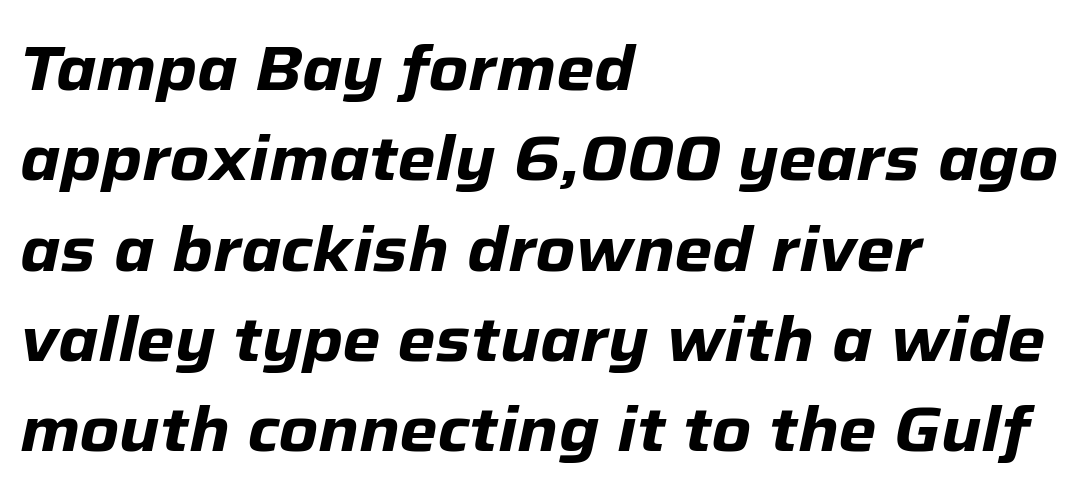
{"italic": "yes", "lean": "right", "slant_degrees": 12, "bold": "yes", "weight": "heavy", "width": "normal", "stroke_contrast": "low", "x_height": "medium", "monospaced": "no", "underline": "no", "align": "left", "line_spacing": "normal", "line_spacing_ratio": 1.48, "letter_spacing": "normal", "letter_spacing_em": 0.0, "glyph_px": 61}
